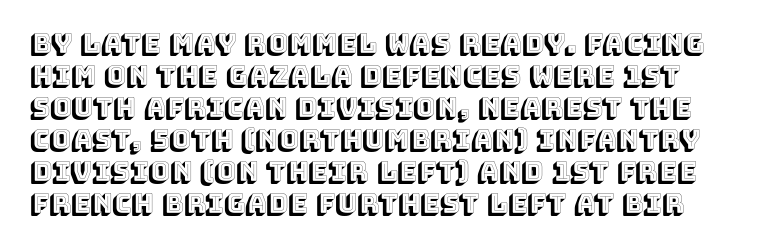
The image shows 26 px text type, upright; set line spacing 1.23x, normal letter spacing, not underlined.
